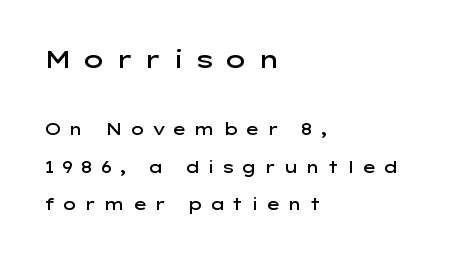
{"italic": "no", "bold": "semi", "underline": "no", "align": "left", "line_spacing": "loose", "line_spacing_ratio": 2.34, "letter_spacing": "wide", "letter_spacing_em": 0.4, "larger_block": "first", "size_ratio": 1.5, "glyph_px": 24}
